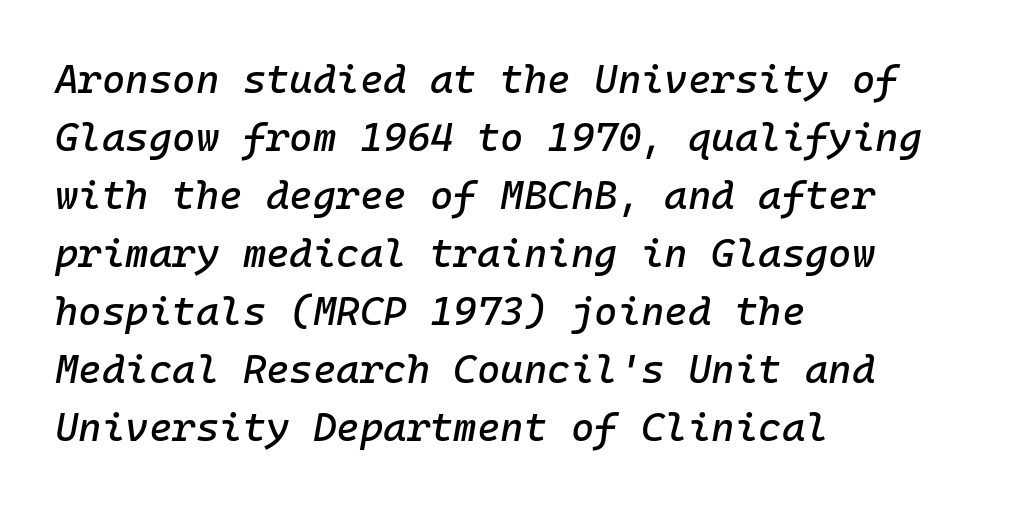
Letter spacing: default. A typesetter would call this monospace, since all characters share one set width. The words here are not underlined. Honestly, the row spacing looks completely unremarkable. Is the type slanted? Yes — the strokes lean at a clear angle.
